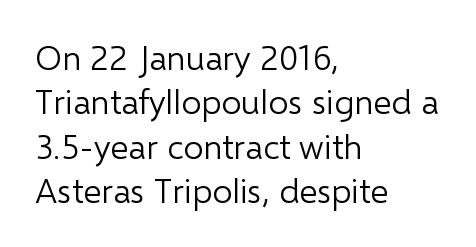
Q: Is the text bold? A: No.
Q: Is the text italic (slanted)? A: No, it is upright.
Q: Is the typeface a serif or a sans-serif typeface? A: Sans-serif.
Q: Is the text underlined? A: No.
Q: How is the paragraph aligned? A: Left-aligned.
Q: Is the spacing between letters normal or unusually wide? A: Normal.
Q: Is the spacing between lines tight, normal or loose? A: Normal.
Q: Width (condensed, normal, or wide)? A: Normal.
Q: Stroke contrast? A: Low.
Q: x-height? A: Medium.
Q: Monospaced? A: No.
